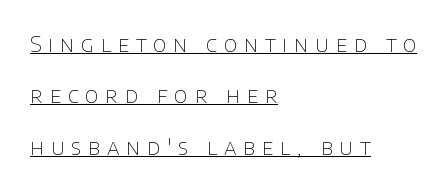
The passage shown is underscored from start to finish. The letters stand upright; this is a roman face. Every row of glyphs begins at an identical x-position on the left. Substantial extra tracking has been applied to these lines. One glance says open: line gaps are wider than usual.
